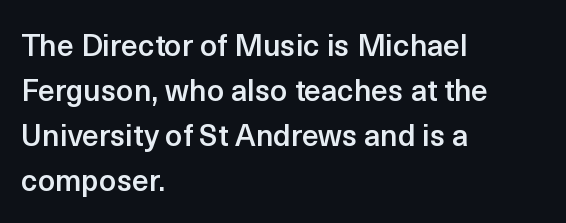
{"serif": "no", "italic": "no", "bold": "semi", "weight": "semibold", "width": "normal", "x_height": "medium", "monospaced": "no", "underline": "no", "align": "left", "line_spacing": "normal", "line_spacing_ratio": 1.5, "letter_spacing": "normal", "letter_spacing_em": 0.0, "glyph_px": 30}
